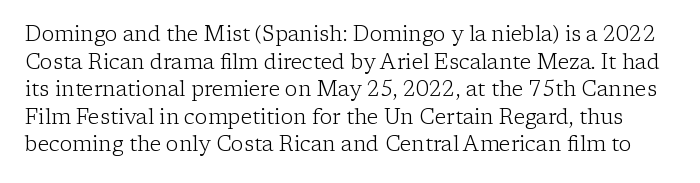
{"italic": "no", "bold": "no", "underline": "no", "line_spacing": "normal", "line_spacing_ratio": 1.31, "letter_spacing": "normal", "letter_spacing_em": 0.0, "glyph_px": 21}
